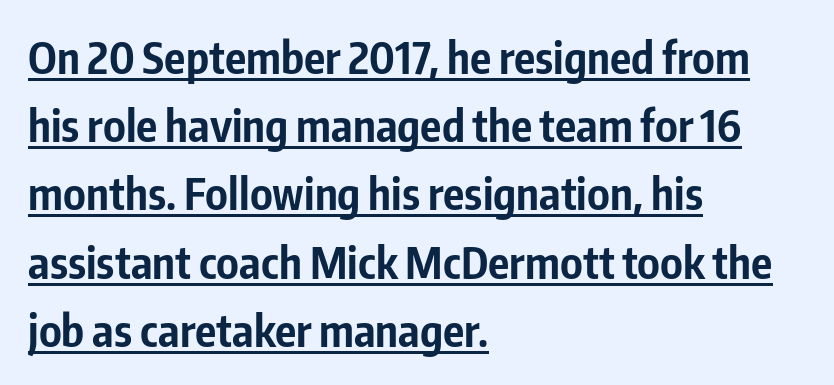
The passage shown is typeset with a sans-serif family. The face used here is proportionally spaced, like ordinary book or web type. Each glyph is drawn with heavy, bold strokes. This rendering features underlined lettering. The letters stand upright; this is a roman face.
